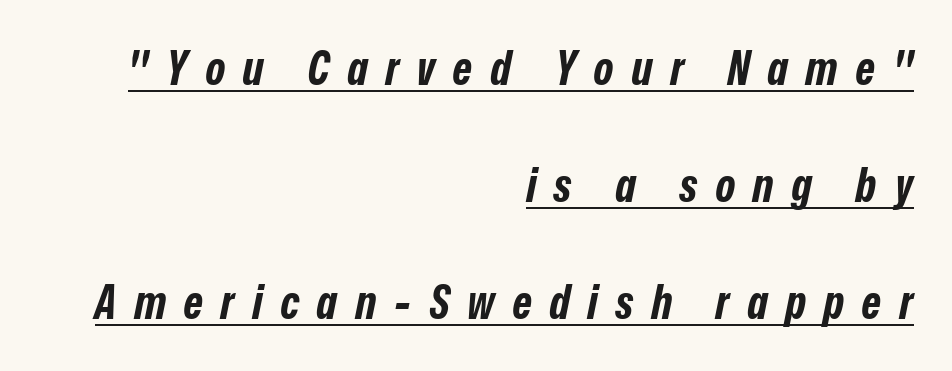
These words are printed bold, with thick strokes throughout. This sample trades compactness for vertical openness between lines. Style check: oblique. The line texture is sparse and dotted thanks to wide tracking. A student would call this right alignment; a typographer would say flush right, rag left.
